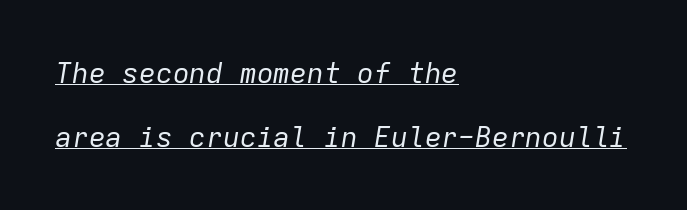
Compared with a centered layout, this one pins lines to the left instead. The typeface has the unassuming heft of standard copy or less. The rendering uses a large line-height, opening up the rows. Compared with ordinary roman type, these characters are visibly tilted. Letter spacing: default. Underline: present.
